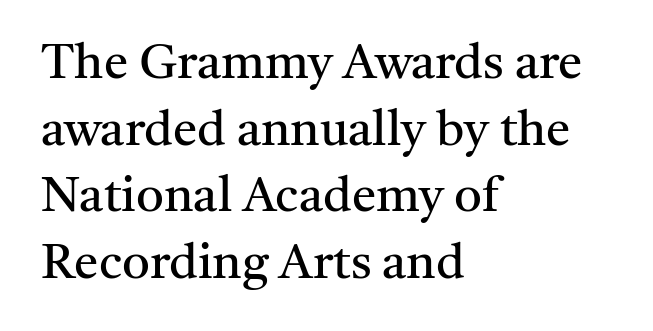
Q: Is the text bold? A: No.
Q: Is the text italic (slanted)? A: No, it is upright.
Q: Is the typeface a serif or a sans-serif typeface? A: Serif.
Q: Is the text underlined? A: No.
Q: How is the paragraph aligned? A: Left-aligned.
Q: Is the spacing between letters normal or unusually wide? A: Normal.
Q: Is the spacing between lines tight, normal or loose? A: Normal.
Q: Width (condensed, normal, or wide)? A: Normal.
Q: Stroke contrast? A: Medium.
Q: x-height? A: Medium.
Q: Monospaced? A: No.
